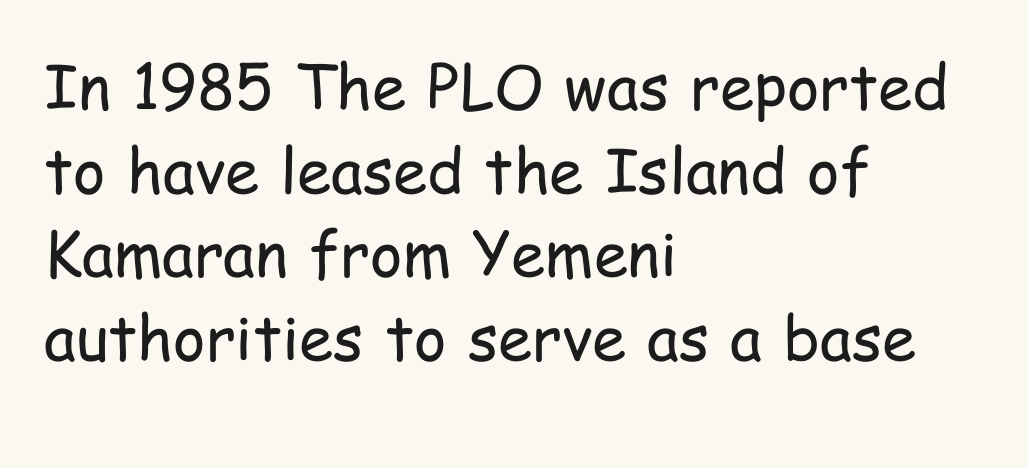
The image shows 62 px regular-weight, condensed sans-serif type, upright; set left-aligned, normal line spacing (1.35x), normal letter spacing, not underlined; low stroke contrast and a medium x-height.
